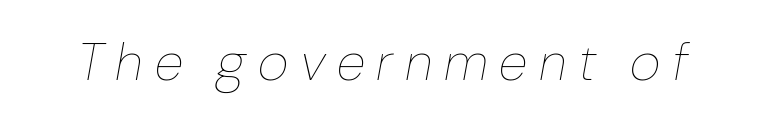
The image shows 53 px thin type, italic (leaning right); set unusually wide letter spacing (+0.22 em), not underlined; low stroke contrast and a medium x-height.
